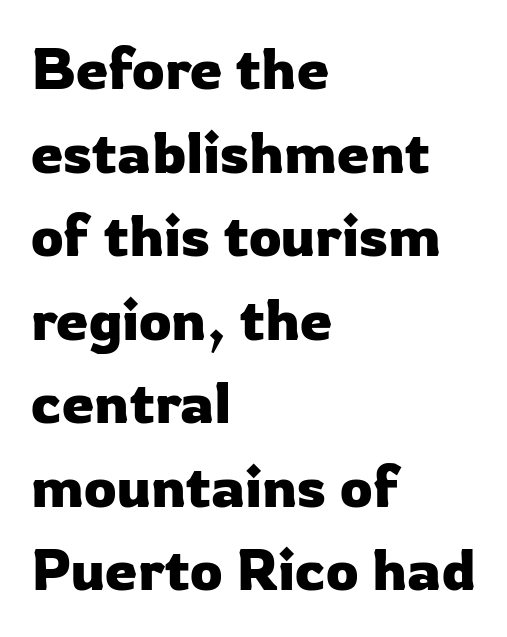
{"serif": "no", "italic": "no", "width": "normal", "stroke_contrast": "low", "x_height": "medium", "monospaced": "no", "underline": "no", "align": "left", "line_spacing": "normal", "line_spacing_ratio": 1.44, "letter_spacing": "normal", "letter_spacing_em": 0.0, "glyph_px": 58}
